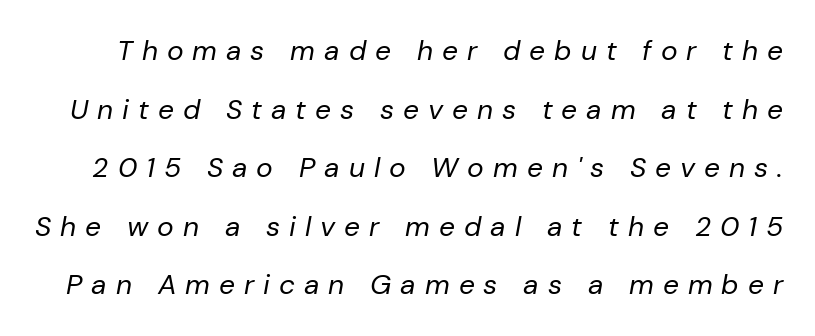
Nothing heavy about these letters — not bold at all. How are the letters spaced? Widely, with obvious added tracking. There's an unmistakable incline to the writing here. The letters advance in unequal steps, a hallmark of proportional type. The rendering uses a large line-height, opening up the rows. The gap between lines stays unmarked.
